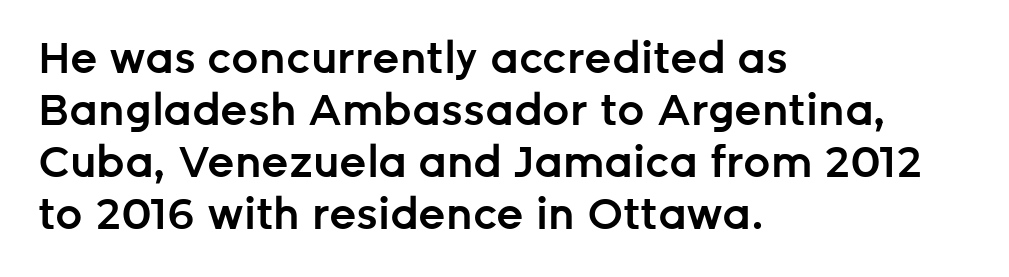
Q: Is the text bold? A: Semi-bold.
Q: Is the text italic (slanted)? A: No, it is upright.
Q: Is the typeface a serif or a sans-serif typeface? A: Sans-serif.
Q: Is the text underlined? A: No.
Q: How is the paragraph aligned? A: Left-aligned.
Q: Is the spacing between letters normal or unusually wide? A: Normal.
Q: Width (condensed, normal, or wide)? A: Normal.
Q: Stroke contrast? A: Low.
Q: x-height? A: Medium.
Q: Monospaced? A: No.
